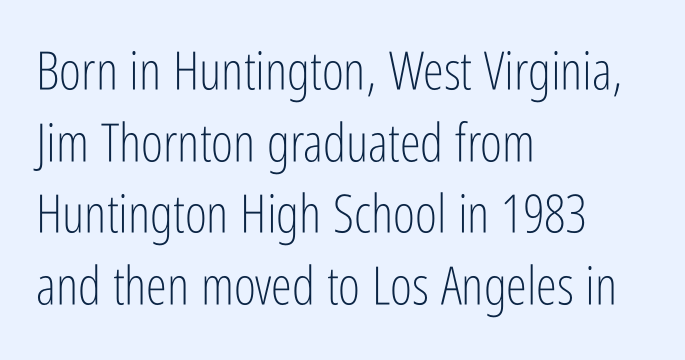
Q: Is the text bold? A: No.
Q: Is the text italic (slanted)? A: No, it is upright.
Q: Is the typeface a serif or a sans-serif typeface? A: Sans-serif.
Q: Is the text underlined? A: No.
Q: How is the paragraph aligned? A: Left-aligned.
Q: Is the spacing between letters normal or unusually wide? A: Normal.
Q: Is the spacing between lines tight, normal or loose? A: Normal.
Q: Width (condensed, normal, or wide)? A: Condensed.
Q: Stroke contrast? A: Low.
Q: x-height? A: Medium.
Q: Monospaced? A: No.
